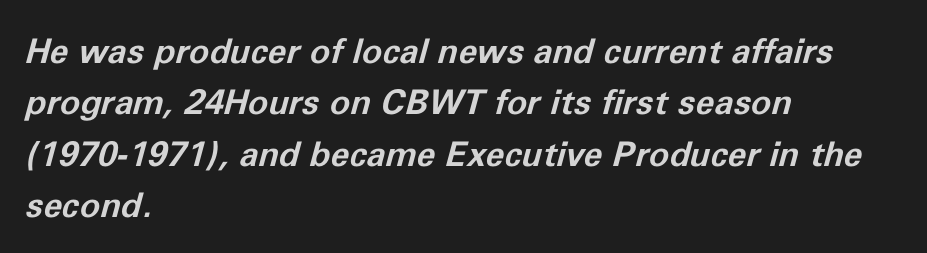
Q: Is the text bold? A: Yes.
Q: Is the text italic (slanted)? A: Yes, it leans right by about 11 degrees.
Q: Is the text underlined? A: No.
Q: How is the paragraph aligned? A: Left-aligned.
Q: Is the spacing between letters normal or unusually wide? A: Normal.
Q: Is the spacing between lines tight, normal or loose? A: Normal.
Q: Width (condensed, normal, or wide)? A: Normal.
Q: Stroke contrast? A: Low.
Q: x-height? A: Medium.
Q: Monospaced? A: No.
